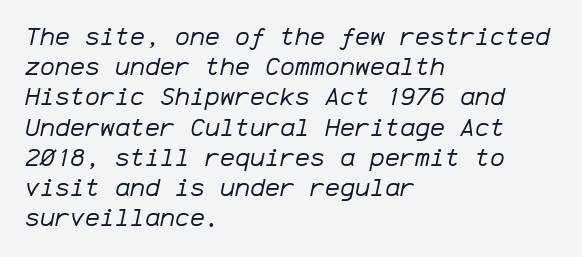
Is this a heavy cut? Hardly; it is regular or lighter. Would a proofreader flag this as italicized? Yes. How are the letters spaced? Ordinarily, with no added tracking. Underlining? Definitely not there. The typesetter chose a ragged-right arrangement here.
